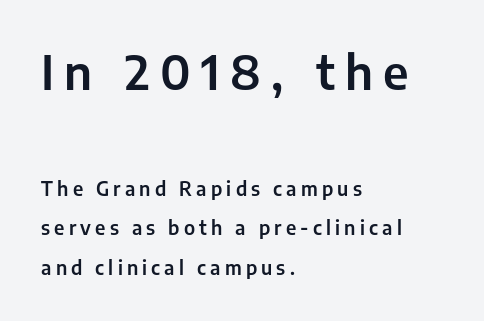
The image shows 47 px sans-serif type, upright; set left-aligned, loose line spacing (2.07x), unusually wide letter spacing (+0.22 em), not underlined; the first (top) block is 2.47x larger; low stroke contrast and a medium x-height.
